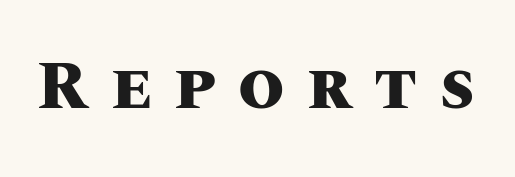
The image shows 67 px heavy type, upright; set unusually wide letter spacing (+0.33 em), not underlined; medium stroke contrast and a large x-height.
